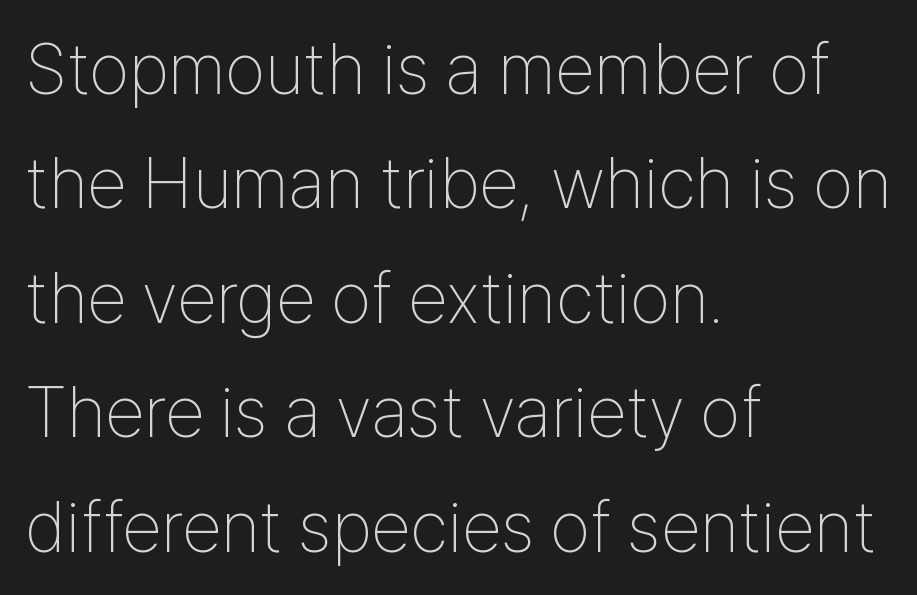
{"serif": "no", "italic": "no", "bold": "no", "weight": "thin", "width": "condensed", "stroke_contrast": "low", "x_height": "medium", "monospaced": "no", "underline": "no", "align": "left", "line_spacing": "normal", "line_spacing_ratio": 1.59, "letter_spacing": "normal", "letter_spacing_em": 0.0, "glyph_px": 72}
